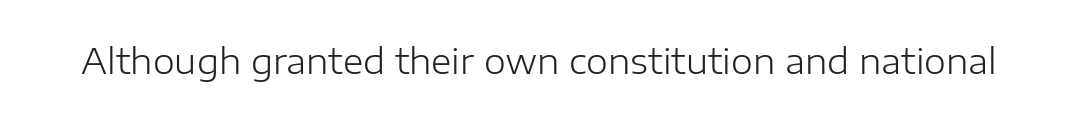
{"serif": "no", "italic": "no", "bold": "no", "weight": "light", "width": "normal", "stroke_contrast": "low", "x_height": "medium", "monospaced": "no", "underline": "no", "letter_spacing": "normal", "letter_spacing_em": 0.0, "glyph_px": 35}
